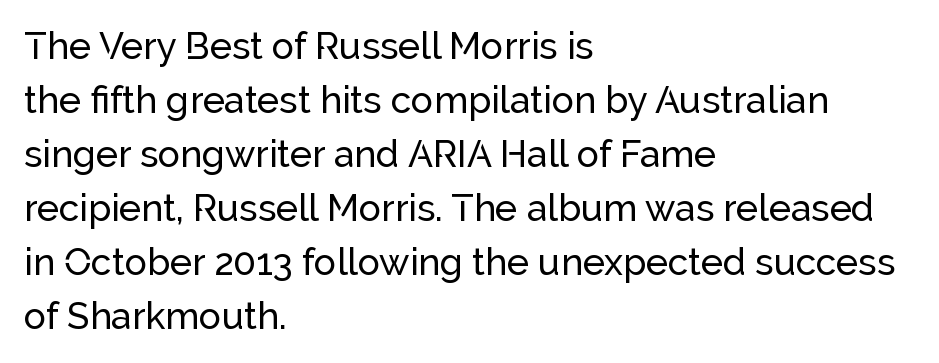
Q: Is the text italic (slanted)? A: No, it is upright.
Q: Is the typeface a serif or a sans-serif typeface? A: Sans-serif.
Q: Is the text underlined? A: No.
Q: How is the paragraph aligned? A: Left-aligned.
Q: Is the spacing between letters normal or unusually wide? A: Normal.
Q: Is the spacing between lines tight, normal or loose? A: Normal.
Q: Width (condensed, normal, or wide)? A: Normal.
Q: Stroke contrast? A: Low.
Q: x-height? A: Medium.
Q: Monospaced? A: No.
